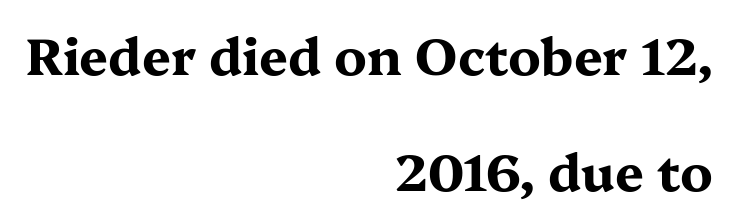
Q: Is the text bold? A: Yes.
Q: Is the text italic (slanted)? A: No, it is upright.
Q: Is the typeface a serif or a sans-serif typeface? A: Serif.
Q: Is the text underlined? A: No.
Q: How is the paragraph aligned? A: Right-aligned.
Q: Is the spacing between letters normal or unusually wide? A: Normal.
Q: Is the spacing between lines tight, normal or loose? A: Loose.
Q: Width (condensed, normal, or wide)? A: Wide.
Q: Stroke contrast? A: Medium.
Q: x-height? A: Medium.
Q: Monospaced? A: No.
